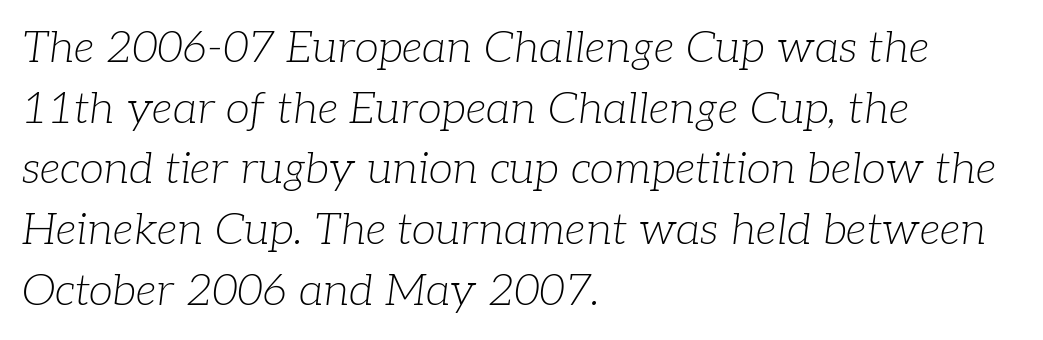
Q: Is the text bold? A: No.
Q: Is the text italic (slanted)? A: Yes, it leans right by about 7 degrees.
Q: Is the typeface a serif or a sans-serif typeface? A: Serif.
Q: Is the text underlined? A: No.
Q: How is the paragraph aligned? A: Left-aligned.
Q: Is the spacing between letters normal or unusually wide? A: Normal.
Q: Is the spacing between lines tight, normal or loose? A: Normal.
Q: Width (condensed, normal, or wide)? A: Normal.
Q: Stroke contrast? A: Low.
Q: x-height? A: Medium.
Q: Monospaced? A: No.
